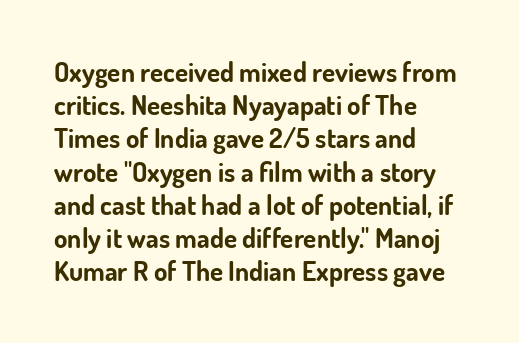
The image shows 27 px bold type, upright; set left-aligned, line spacing 1.23x, normal letter spacing, not underlined.
